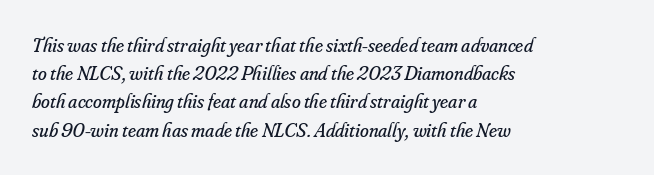
The image shows 20 px text type, italic (leaning right); set left-aligned, normal line spacing (1.41x), normal letter spacing, not underlined.
